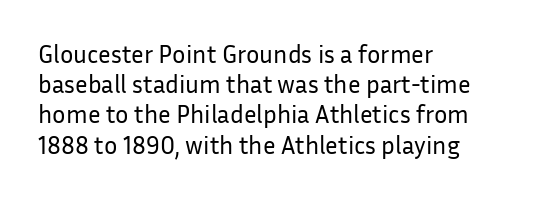
The image shows 25 px text type, upright; set left-aligned, line spacing 1.21x, normal letter spacing, not underlined.
